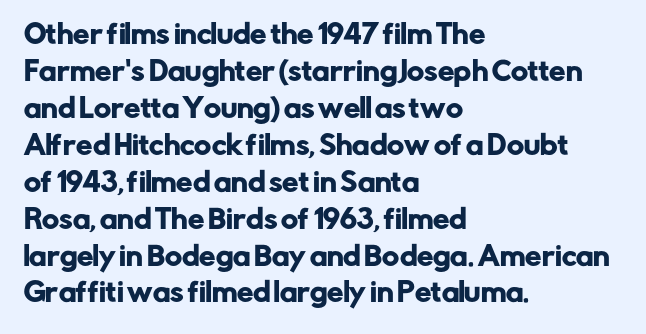
Q: Is the text italic (slanted)? A: No, it is upright.
Q: Is the text underlined? A: No.
Q: How is the paragraph aligned? A: Left-aligned.
Q: Is the spacing between letters normal or unusually wide? A: Normal.
Q: Is the spacing between lines tight, normal or loose? A: Normal.
